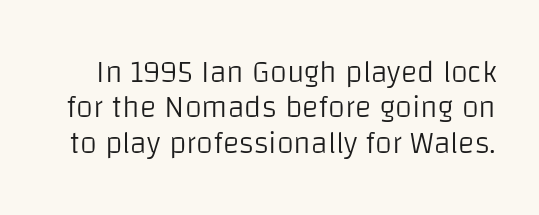
{"serif": "no", "italic": "no", "bold": "no", "weight": "light", "width": "normal", "stroke_contrast": "low", "x_height": "large", "monospaced": "no", "underline": "no", "line_spacing": "tight", "line_spacing_ratio": 1.14, "letter_spacing": "normal", "letter_spacing_em": 0.0, "glyph_px": 31}
